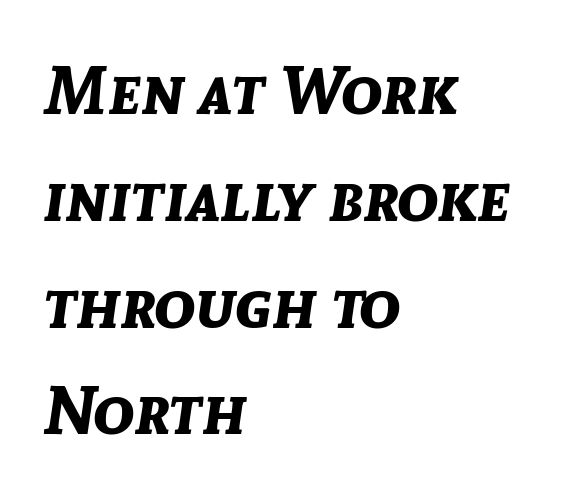
Q: Is the text bold? A: Yes.
Q: Is the text italic (slanted)? A: Yes, it leans right by about 8 degrees.
Q: Is the text underlined? A: No.
Q: How is the paragraph aligned? A: Left-aligned.
Q: Is the spacing between letters normal or unusually wide? A: Normal.
Q: Is the spacing between lines tight, normal or loose? A: Normal.
Q: Width (condensed, normal, or wide)? A: Normal.
Q: Stroke contrast? A: Low.
Q: x-height? A: Medium.
Q: Monospaced? A: No.
